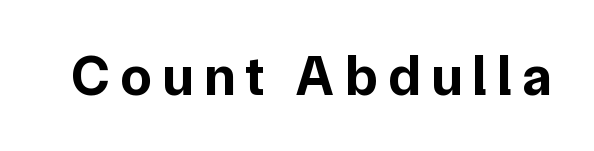
This sample uses a sans-serif face. On the weight axis this lands at bold, roughly 700. These lines are rendered in a variable-pitch font. Honestly, there is no underline to notice here at all.
